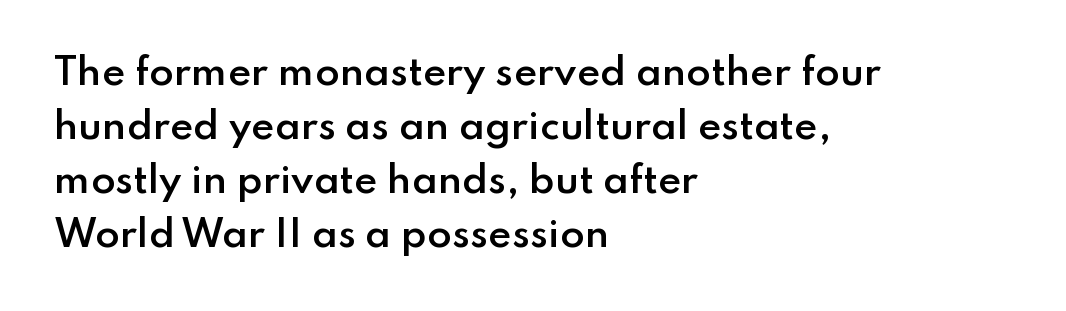
The text was rendered using a sans face with plain stroke endings. Here the designer chose a conventional face with non-uniform glyph widths. Bold? Not quite — semibold, heavier than regular but stopping short. The lines sit at an ordinary, default distance from one another. Every row of glyphs begins at an identical x-position on the left.
